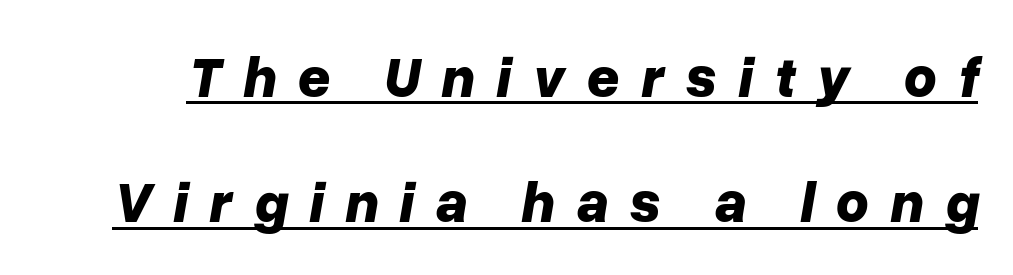
{"italic": "yes", "lean": "right", "slant_degrees": 10, "bold": "yes", "weight": "bold", "width": "normal", "stroke_contrast": "low", "x_height": "medium", "monospaced": "no", "underline": "yes", "line_spacing": "loose", "line_spacing_ratio": 2.2, "letter_spacing": "wide", "letter_spacing_em": 0.37, "glyph_px": 57}
